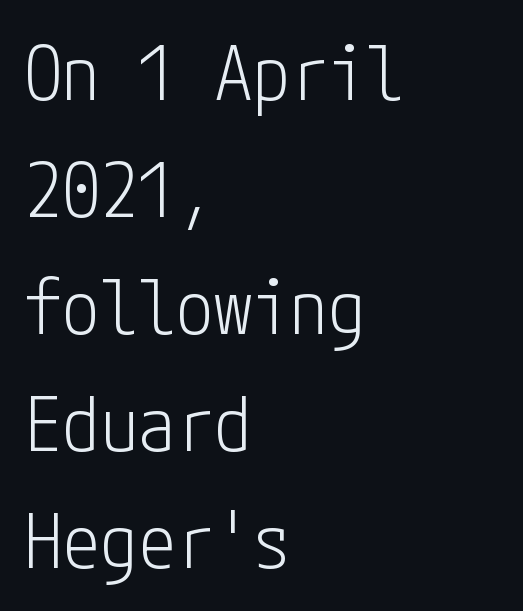
{"serif": "no", "italic": "no", "bold": "no", "weight": "light", "width": "condensed", "stroke_contrast": "low", "x_height": "medium", "underline": "no", "align": "left", "line_spacing": "normal", "line_spacing_ratio": 1.54, "letter_spacing": "normal", "letter_spacing_em": 0.0, "glyph_px": 76}
